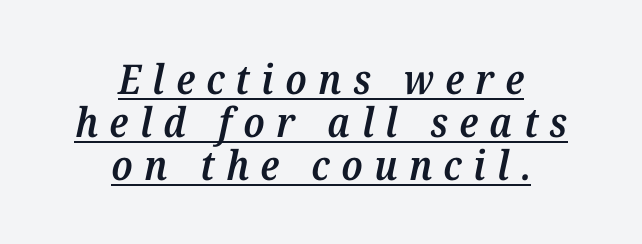
The image shows 41 px semibold serif type, italic (leaning right); set centered, tight line spacing (1.05x), unusually wide letter spacing (+0.28 em), underlined; medium stroke contrast and a medium x-height.
